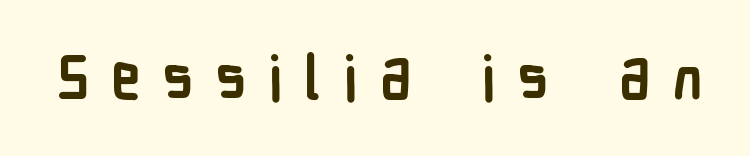
The image shows 60 px semibold, condensed sans-serif type, upright; set unusually wide letter spacing (+0.36 em), not underlined; low stroke contrast and a medium x-height.
